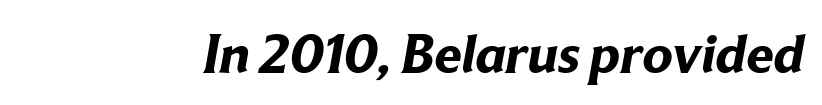
{"serif": "no", "bold": "yes", "weight": "bold", "width": "normal", "stroke_contrast": "low", "x_height": "medium", "monospaced": "no", "underline": "no", "letter_spacing": "normal", "letter_spacing_em": 0.0, "glyph_px": 55}
